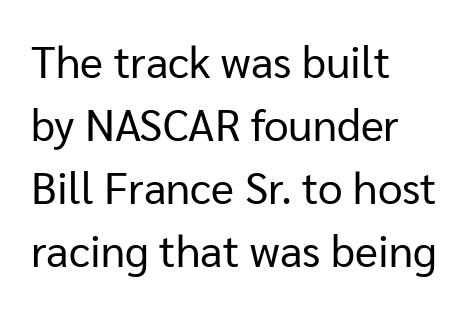
Q: Is the text bold? A: No.
Q: Is the text italic (slanted)? A: No, it is upright.
Q: Is the typeface a serif or a sans-serif typeface? A: Sans-serif.
Q: Is the text underlined? A: No.
Q: How is the paragraph aligned? A: Left-aligned.
Q: Is the spacing between letters normal or unusually wide? A: Normal.
Q: Is the spacing between lines tight, normal or loose? A: Normal.
Q: Width (condensed, normal, or wide)? A: Normal.
Q: Stroke contrast? A: Low.
Q: x-height? A: Medium.
Q: Monospaced? A: No.
